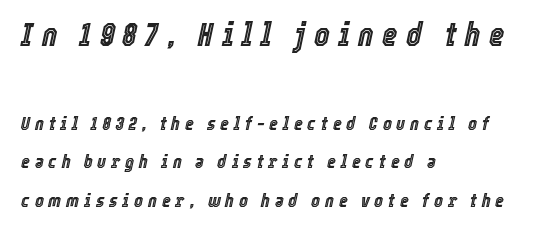
The image shows 33 px condensed type, italic (leaning right); set left-aligned, loose line spacing (2.04x), unusually wide letter spacing (+0.25 em), not underlined; the first (top) block is 1.74x larger; a medium x-height.
